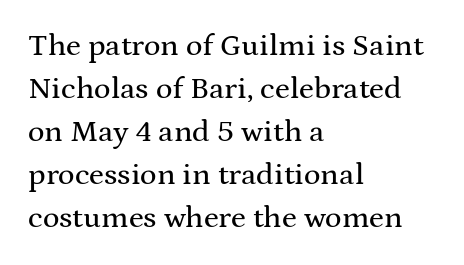
Is this a fixed-width face? No — the glyphs have proportional, varying widths. How are the letters spaced? Ordinarily, with no added tracking. No italicization has been applied; the sample stays upright. A clean baseline with only descenders dipping below it.
